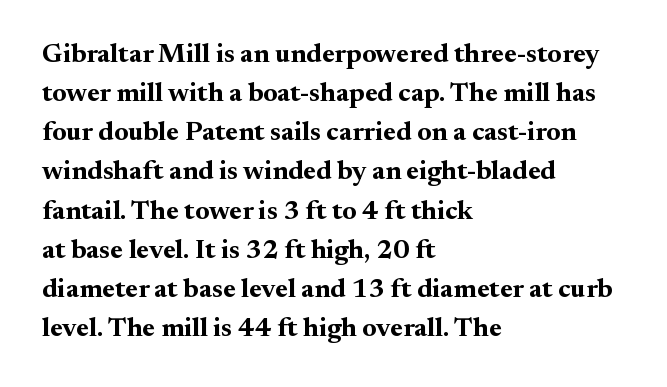
{"italic": "no", "bold": "yes", "underline": "no", "align": "left", "line_spacing": "normal", "line_spacing_ratio": 1.45, "letter_spacing": "normal", "letter_spacing_em": 0.0, "glyph_px": 27}
